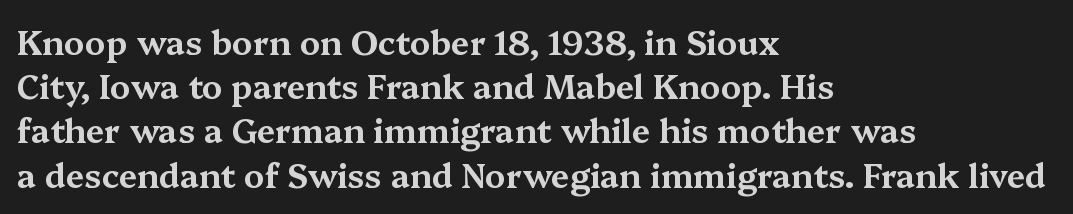
The image shows 33 px wide serif type, upright; set left-aligned, normal line spacing (1.34x), normal letter spacing, not underlined; medium stroke contrast and a medium x-height.
